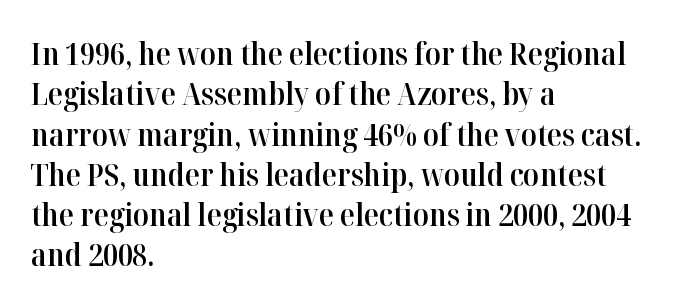
Q: Is the text bold? A: Semi-bold.
Q: Is the text italic (slanted)? A: No, it is upright.
Q: Is the typeface a serif or a sans-serif typeface? A: Serif.
Q: Is the text underlined? A: No.
Q: How is the paragraph aligned? A: Left-aligned.
Q: Is the spacing between letters normal or unusually wide? A: Normal.
Q: Is the spacing between lines tight, normal or loose? A: Normal.
Q: Width (condensed, normal, or wide)? A: Normal.
Q: Stroke contrast? A: High.
Q: x-height? A: Medium.
Q: Monospaced? A: No.
